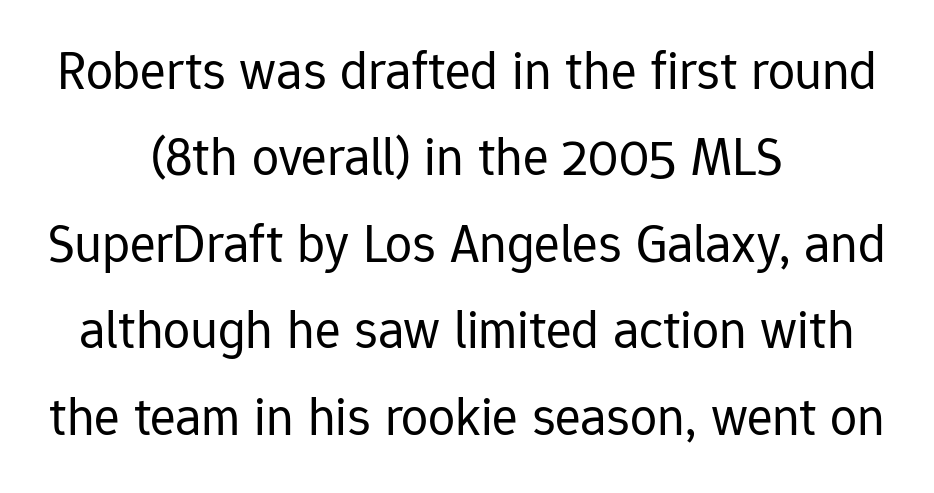
{"serif": "no", "italic": "no", "bold": "no", "weight": "regular", "width": "normal", "stroke_contrast": "low", "x_height": "medium", "monospaced": "no", "underline": "no", "align": "center", "line_spacing": "normal", "line_spacing_ratio": 1.6, "letter_spacing": "normal", "letter_spacing_em": 0.0, "glyph_px": 54}
